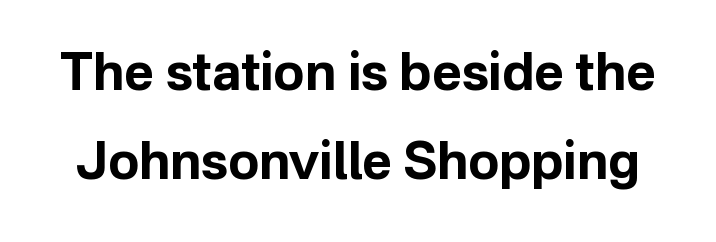
Q: Is the text bold? A: Yes.
Q: Is the text italic (slanted)? A: No, it is upright.
Q: Is the typeface a serif or a sans-serif typeface? A: Sans-serif.
Q: Is the text underlined? A: No.
Q: Is the spacing between letters normal or unusually wide? A: Normal.
Q: Width (condensed, normal, or wide)? A: Normal.
Q: Stroke contrast? A: Low.
Q: x-height? A: Medium.
Q: Monospaced? A: No.
